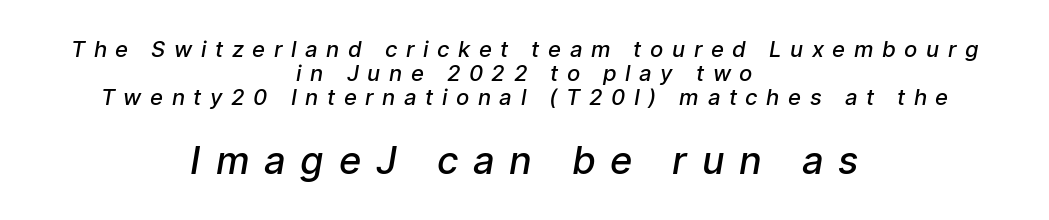
Q: Is the text bold? A: Semi-bold.
Q: Is the typeface a serif or a sans-serif typeface? A: Sans-serif.
Q: Is the text underlined? A: No.
Q: How is the paragraph aligned? A: Centered.
Q: Is the spacing between letters normal or unusually wide? A: Unusually wide.
Q: Is the spacing between lines tight, normal or loose? A: Tight.
Q: Which block of text is set in a larger size, the first (top) or the second (bottom)? A: The second (bottom) one.
Q: Width (condensed, normal, or wide)? A: Normal.
Q: Stroke contrast? A: Low.
Q: x-height? A: Medium.
Q: Monospaced? A: No.
